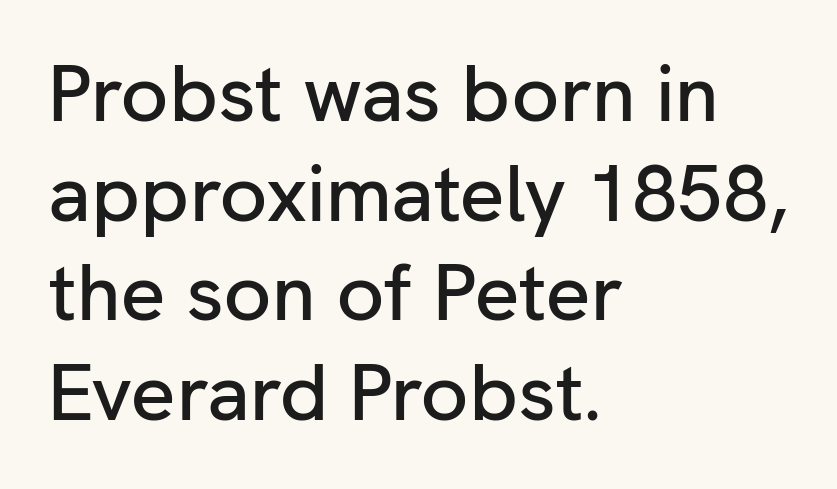
The image shows 79 px sans-serif type, upright; set left-aligned, normal line spacing (1.26x), normal letter spacing, not underlined; low stroke contrast and a medium x-height.
